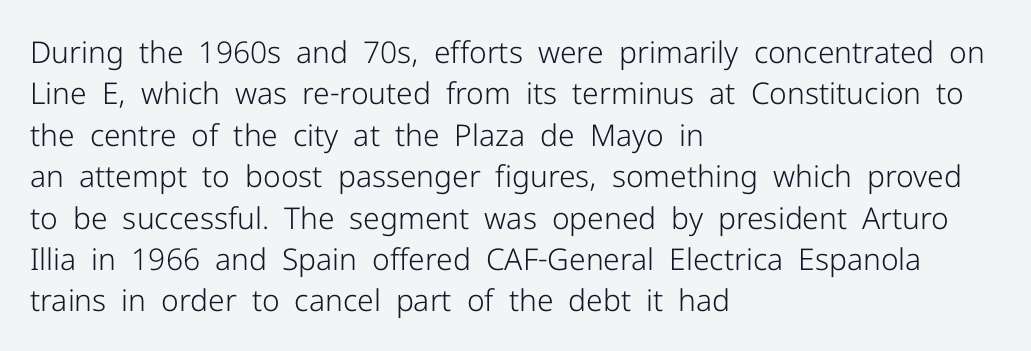
Q: Is the text bold? A: No.
Q: Is the text italic (slanted)? A: No, it is upright.
Q: Is the typeface a serif or a sans-serif typeface? A: Sans-serif.
Q: Is the text underlined? A: No.
Q: How is the paragraph aligned? A: Left-aligned.
Q: Is the spacing between letters normal or unusually wide? A: Normal.
Q: Is the spacing between lines tight, normal or loose? A: Normal.
Q: Width (condensed, normal, or wide)? A: Normal.
Q: Stroke contrast? A: Low.
Q: x-height? A: Medium.
Q: Monospaced? A: No.
